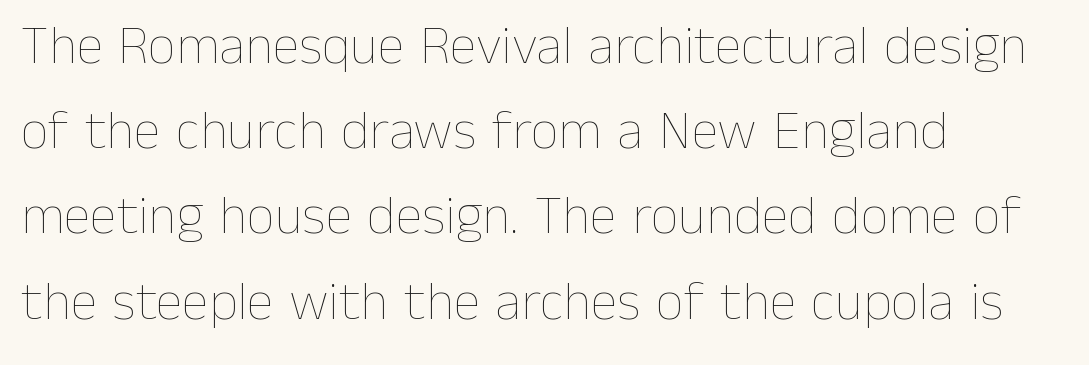
The image shows 55 px thin type, upright; set left-aligned, normal line spacing (1.55x), normal letter spacing, not underlined; low stroke contrast and a medium x-height.
